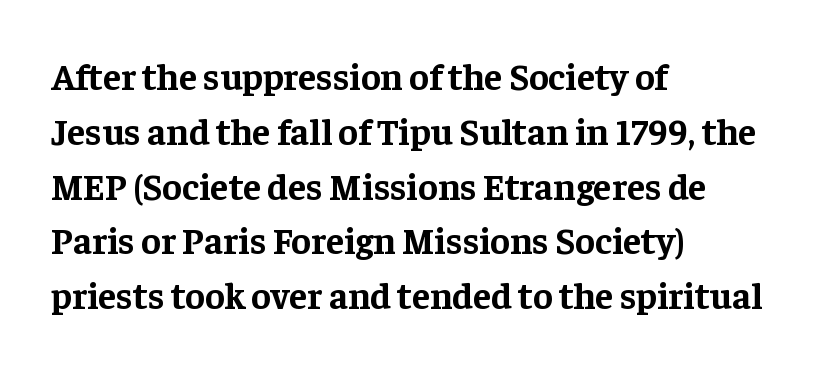
{"serif": "yes", "italic": "no", "bold": "yes", "weight": "bold", "width": "normal", "stroke_contrast": "low", "x_height": "medium", "monospaced": "no", "underline": "no", "align": "left", "line_spacing": "normal", "line_spacing_ratio": 1.48, "letter_spacing": "normal", "letter_spacing_em": 0.0, "glyph_px": 37}
